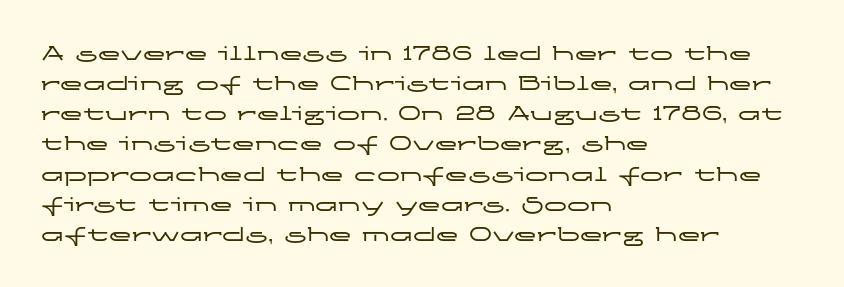
{"italic": "no", "underline": "no", "align": "left", "line_spacing": "normal", "line_spacing_ratio": 1.31, "letter_spacing": "normal", "letter_spacing_em": 0.0, "glyph_px": 23}
